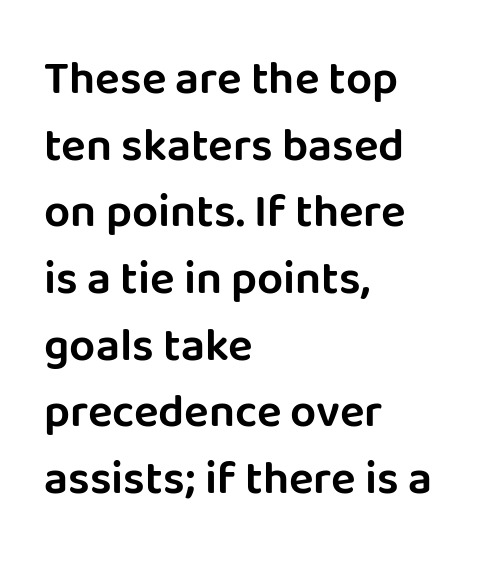
Q: Is the text italic (slanted)? A: No, it is upright.
Q: Is the typeface a serif or a sans-serif typeface? A: Sans-serif.
Q: Is the text underlined? A: No.
Q: How is the paragraph aligned? A: Left-aligned.
Q: Is the spacing between letters normal or unusually wide? A: Normal.
Q: Is the spacing between lines tight, normal or loose? A: Normal.
Q: Width (condensed, normal, or wide)? A: Normal.
Q: Stroke contrast? A: Low.
Q: x-height? A: Large.
Q: Monospaced? A: No.
